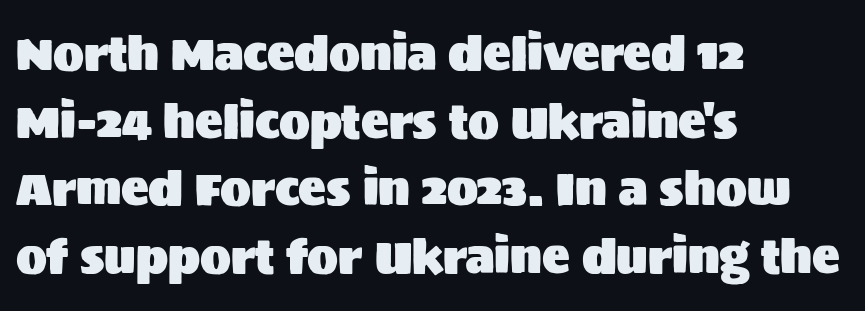
{"serif": "no", "italic": "no", "width": "normal", "stroke_contrast": "medium", "x_height": "large", "monospaced": "no", "underline": "no", "align": "left", "line_spacing": "normal", "line_spacing_ratio": 1.47, "letter_spacing": "normal", "letter_spacing_em": 0.0, "glyph_px": 46}
